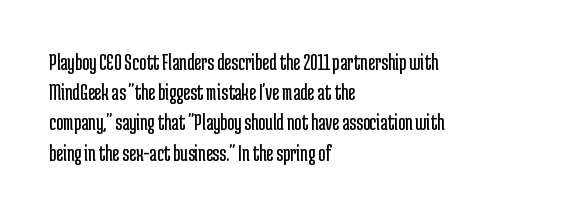
The image shows 24 px text type, upright; set left-aligned, normal line spacing (1.26x), normal letter spacing, not underlined.
